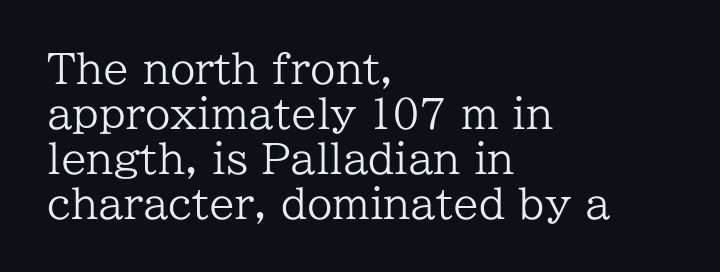
The image shows 41 px regular-weight serif type, upright; set left-aligned, tight line spacing (1.1x), normal letter spacing, not underlined; low stroke contrast and a medium x-height.
